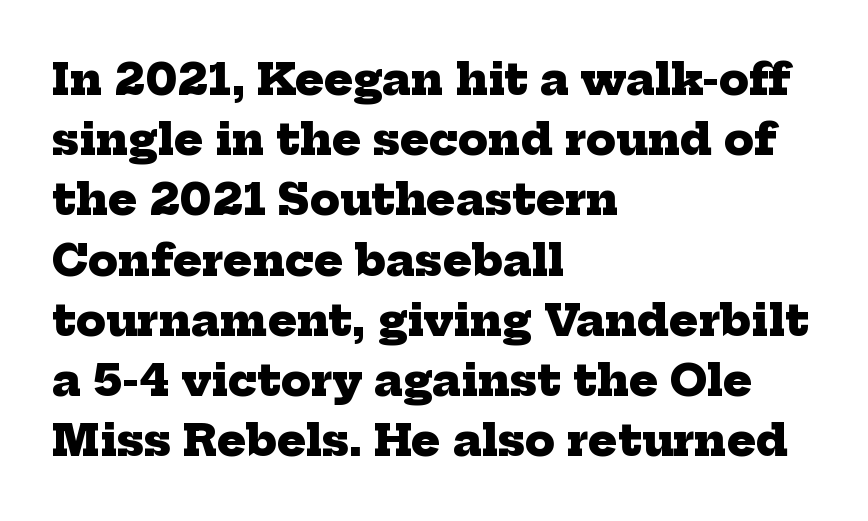
Q: Is the text bold? A: Yes.
Q: Is the typeface a serif or a sans-serif typeface? A: Serif.
Q: Is the text underlined? A: No.
Q: How is the paragraph aligned? A: Left-aligned.
Q: Is the spacing between letters normal or unusually wide? A: Normal.
Q: Is the spacing between lines tight, normal or loose? A: Normal.
Q: Width (condensed, normal, or wide)? A: Normal.
Q: Stroke contrast? A: Low.
Q: x-height? A: Medium.
Q: Monospaced? A: No.
